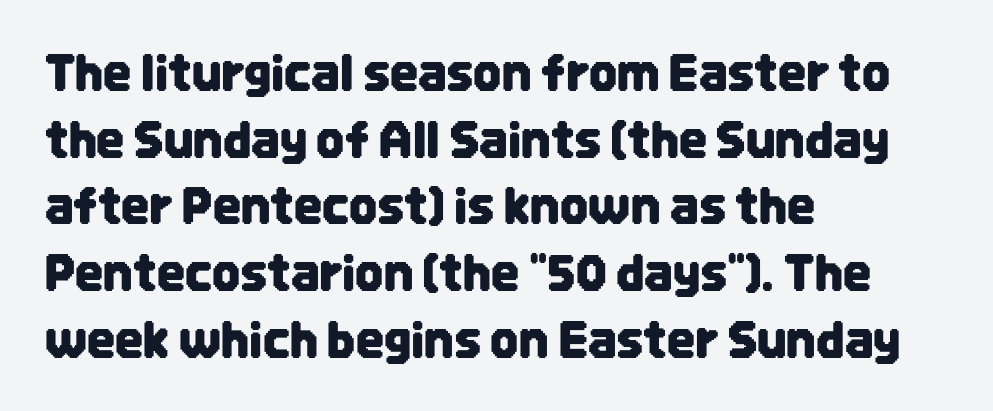
Q: Is the text italic (slanted)? A: No, it is upright.
Q: Is the typeface a serif or a sans-serif typeface? A: Sans-serif.
Q: Is the text underlined? A: No.
Q: How is the paragraph aligned? A: Left-aligned.
Q: Is the spacing between letters normal or unusually wide? A: Normal.
Q: Is the spacing between lines tight, normal or loose? A: Normal.
Q: Width (condensed, normal, or wide)? A: Condensed.
Q: Stroke contrast? A: Low.
Q: x-height? A: Large.
Q: Monospaced? A: No.
